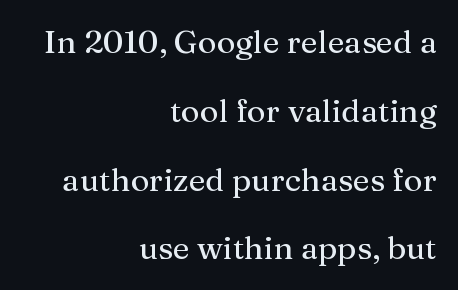
{"serif": "yes", "italic": "no", "width": "normal", "stroke_contrast": "medium", "x_height": "medium", "monospaced": "no", "underline": "no", "align": "right", "line_spacing": "loose", "line_spacing_ratio": 2.15, "letter_spacing": "normal", "letter_spacing_em": 0.0, "glyph_px": 32}
